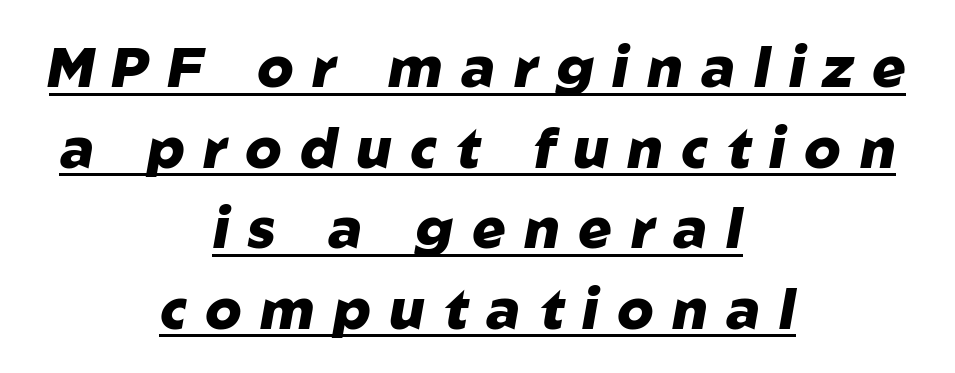
{"italic": "yes", "lean": "right", "slant_degrees": 10, "bold": "yes", "weight": "heavy", "width": "normal", "stroke_contrast": "low", "x_height": "medium", "monospaced": "no", "underline": "yes", "align": "center", "line_spacing": "normal", "line_spacing_ratio": 1.44, "letter_spacing": "wide", "letter_spacing_em": 0.33, "glyph_px": 56}
